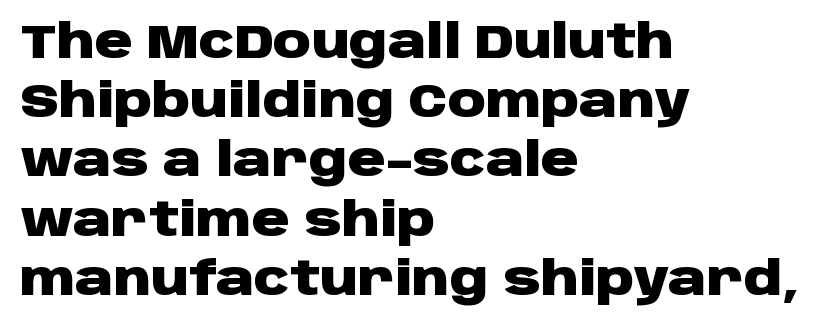
The image shows 47 px heavy, wide sans-serif type, upright; set left-aligned, normal line spacing (1.26x), normal letter spacing, not underlined; low stroke contrast and a large x-height.
